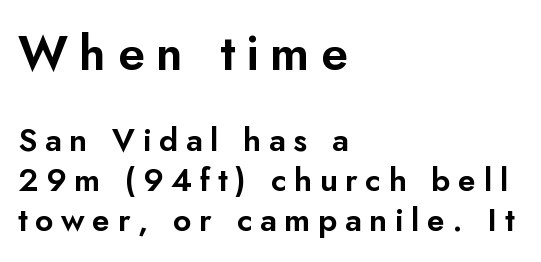
The image shows 48 px sans-serif type, upright; set left-aligned, normal line spacing (1.25x), unusually wide letter spacing (+0.24 em), not underlined; the first (top) block is 1.5x larger; low stroke contrast and a small x-height.
